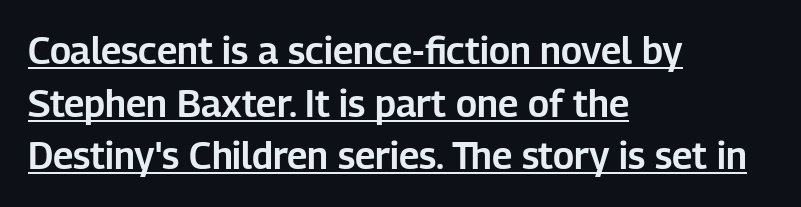
Q: Is the text italic (slanted)? A: No, it is upright.
Q: Is the typeface a serif or a sans-serif typeface? A: Sans-serif.
Q: Is the text underlined? A: Yes.
Q: How is the paragraph aligned? A: Left-aligned.
Q: Is the spacing between letters normal or unusually wide? A: Normal.
Q: Is the spacing between lines tight, normal or loose? A: Normal.
Q: Width (condensed, normal, or wide)? A: Normal.
Q: Stroke contrast? A: Low.
Q: x-height? A: Medium.
Q: Monospaced? A: No.
